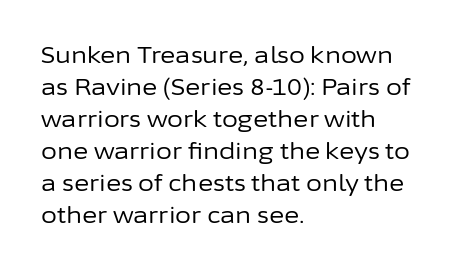
{"italic": "no", "bold": "no", "underline": "no", "align": "left", "line_spacing": "normal", "line_spacing_ratio": 1.39, "letter_spacing": "normal", "letter_spacing_em": 0.0, "glyph_px": 23}
